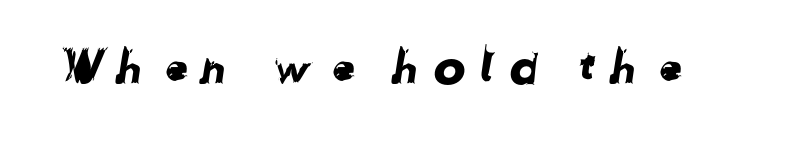
The image shows 48 px sans-serif type; set unusually wide letter spacing (+0.24 em), not underlined; low stroke contrast and a medium x-height.
